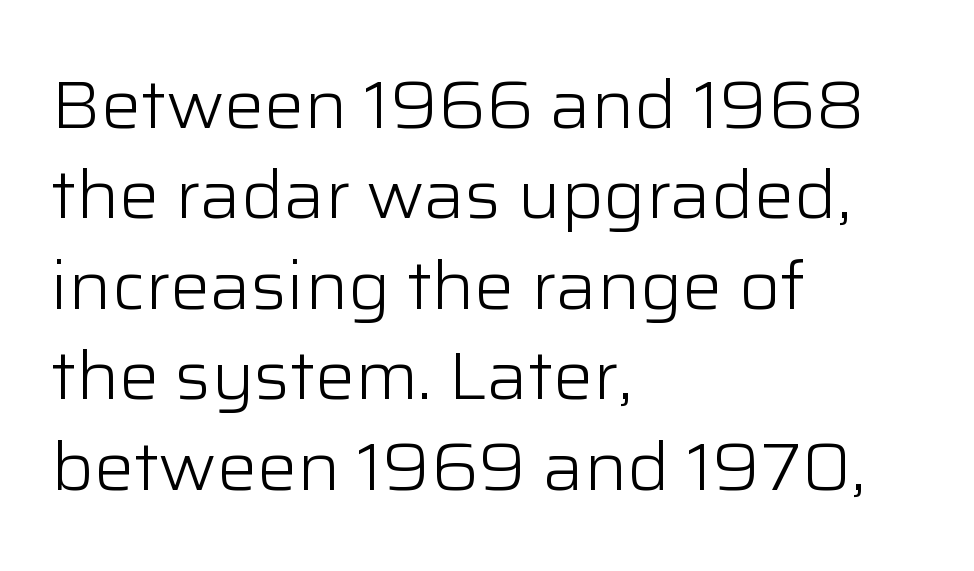
The weight would be labelled regular, book, light, or lighter still. Nobody touched the tracking dial on this one. Posture: straight, roman, zero tilt. Horizontal bands of white between lines are of average thickness. Decoration check: the copy has no underline.
